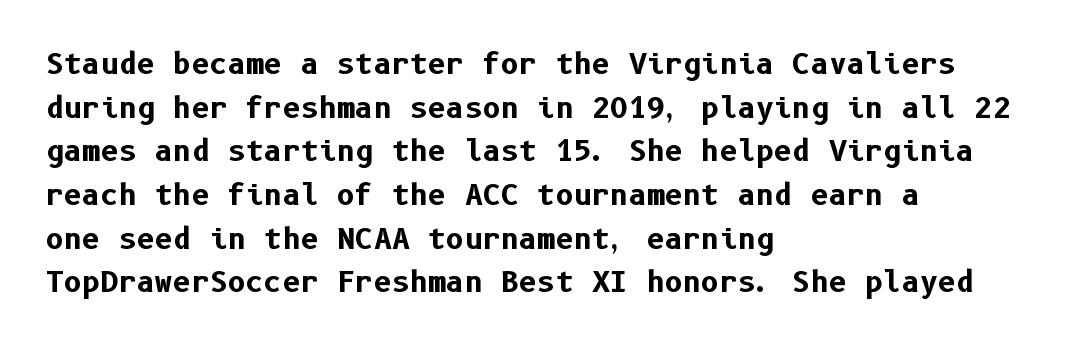
These lines sit exactly where default settings would place them. Unlike a traditional serif, this face leaves its strokes unadorned. Style check: upright. The face used here has the dense, thick strokes of a bold. Is the letter spacing exaggerated? No — it looks like the ordinary default. Line starts are locked; line ends wander.
